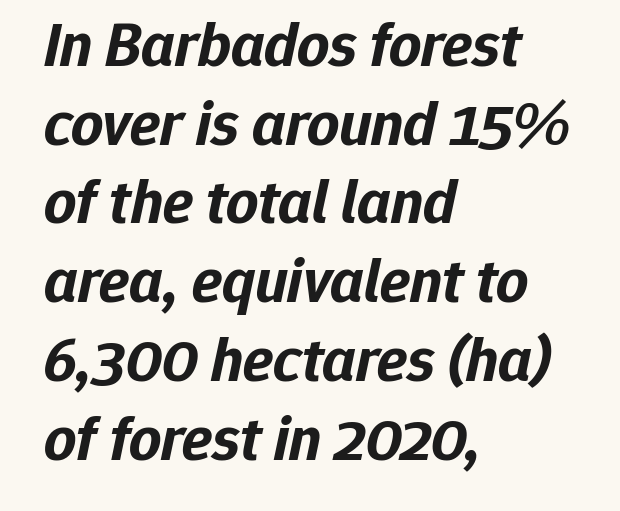
The image shows 63 px bold type, italic (leaning right); set left-aligned, normal line spacing (1.25x), normal letter spacing, not underlined; low stroke contrast and a medium x-height.
